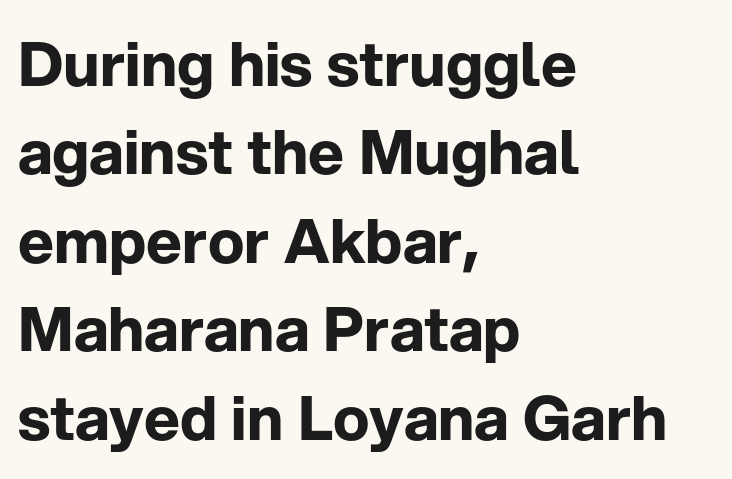
Q: Is the text bold? A: Yes.
Q: Is the text italic (slanted)? A: No, it is upright.
Q: Is the typeface a serif or a sans-serif typeface? A: Sans-serif.
Q: Is the text underlined? A: No.
Q: How is the paragraph aligned? A: Left-aligned.
Q: Is the spacing between letters normal or unusually wide? A: Normal.
Q: Is the spacing between lines tight, normal or loose? A: Normal.
Q: Width (condensed, normal, or wide)? A: Normal.
Q: Stroke contrast? A: Low.
Q: x-height? A: Medium.
Q: Monospaced? A: No.
